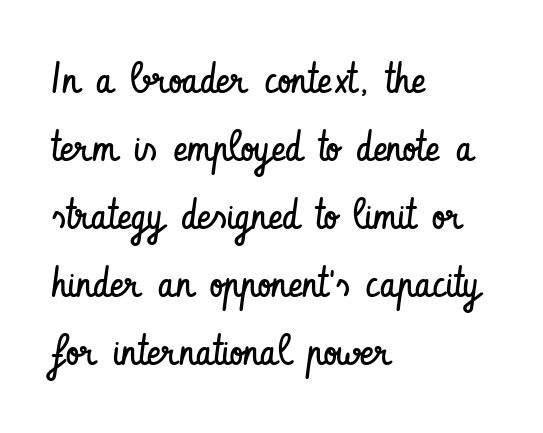
Stroke terminals: plain, sans-serif. The rendering anchors every line to the left-hand side. Stroke mass is kept to a normal reading level or below. Compared with typical paragraphs, the rows here are spaced about the same. The specimen omits any rule beneath the text block's lines. The type sits square on the baseline with zero lean.
